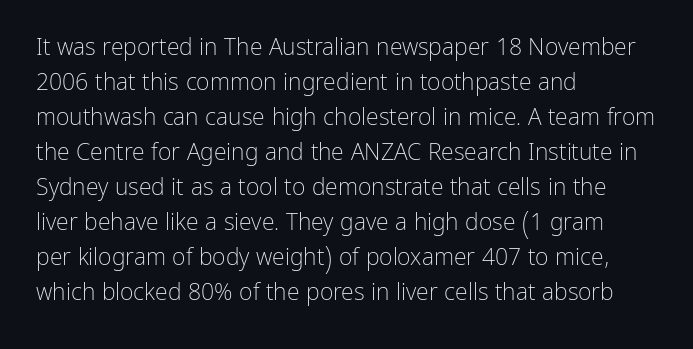
The image shows 23 px text type, upright; set left-aligned, normal line spacing (1.52x), normal letter spacing, not underlined.
